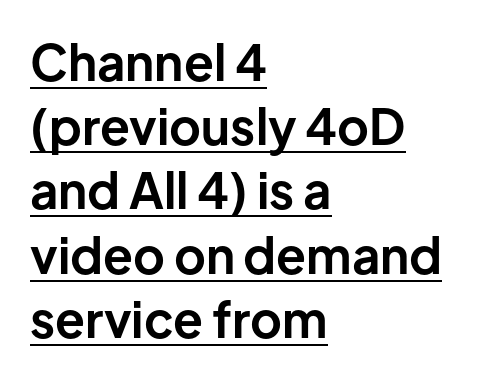
The image shows 49 px bold sans-serif type, upright; set left-aligned, normal line spacing (1.31x), normal letter spacing, underlined; low stroke contrast and a medium x-height.
